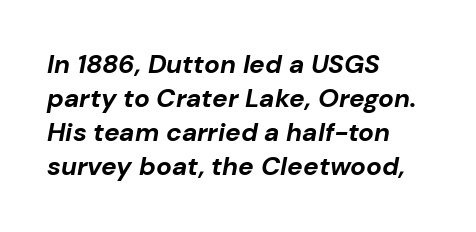
Q: Is the text bold? A: Yes.
Q: Is the text italic (slanted)? A: Yes, it leans right by about 10 degrees.
Q: Is the text underlined? A: No.
Q: How is the paragraph aligned? A: Left-aligned.
Q: Is the spacing between letters normal or unusually wide? A: Normal.
Q: Is the spacing between lines tight, normal or loose? A: Normal.
